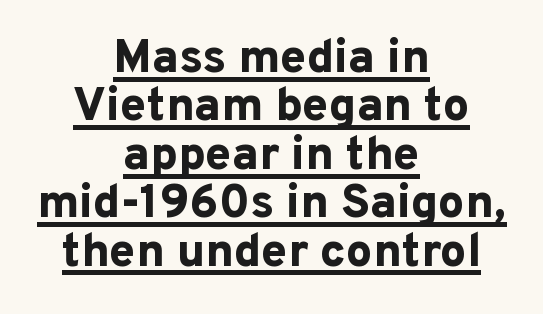
Q: Is the text bold? A: Yes.
Q: Is the text italic (slanted)? A: No, it is upright.
Q: Is the typeface a serif or a sans-serif typeface? A: Sans-serif.
Q: Is the text underlined? A: Yes.
Q: How is the paragraph aligned? A: Centered.
Q: Is the spacing between letters normal or unusually wide? A: Normal.
Q: Is the spacing between lines tight, normal or loose? A: Tight.
Q: Width (condensed, normal, or wide)? A: Normal.
Q: Stroke contrast? A: Low.
Q: x-height? A: Medium.
Q: Monospaced? A: No.
